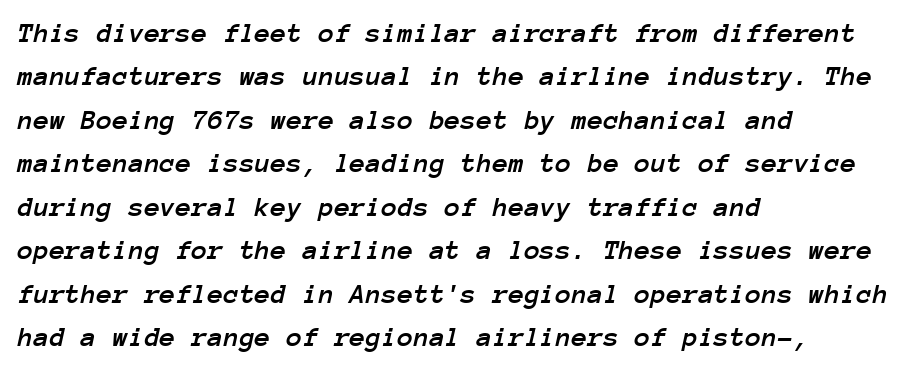
The passage shown is typed in a monospace face where columns stay perfectly aligned. These lines are set flush left with a ragged right edge. Italic: yes, the glyphs are oblique. Rows of type keep a routine distance in the vertical direction. Spacing between characters is what you'd get straight out of the box. Nobody drew a line under any word here.
